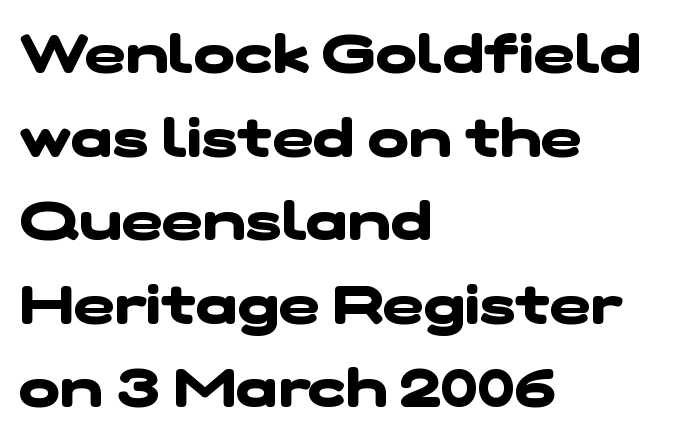
{"serif": "no", "bold": "yes", "weight": "heavy", "width": "wide", "stroke_contrast": "low", "x_height": "medium", "monospaced": "no", "underline": "no", "align": "left", "line_spacing": "normal", "line_spacing_ratio": 1.52, "letter_spacing": "normal", "letter_spacing_em": 0.0, "glyph_px": 55}
